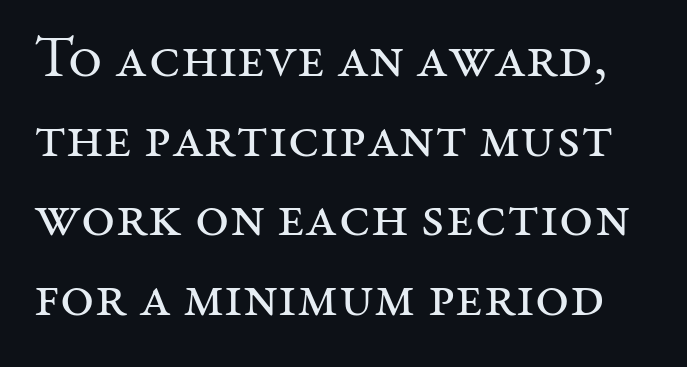
{"serif": "yes", "italic": "no", "bold": "no", "weight": "regular", "width": "normal", "stroke_contrast": "medium", "x_height": "medium", "monospaced": "no", "underline": "no", "line_spacing": "normal", "line_spacing_ratio": 1.35, "letter_spacing": "normal", "letter_spacing_em": 0.0, "glyph_px": 59}
